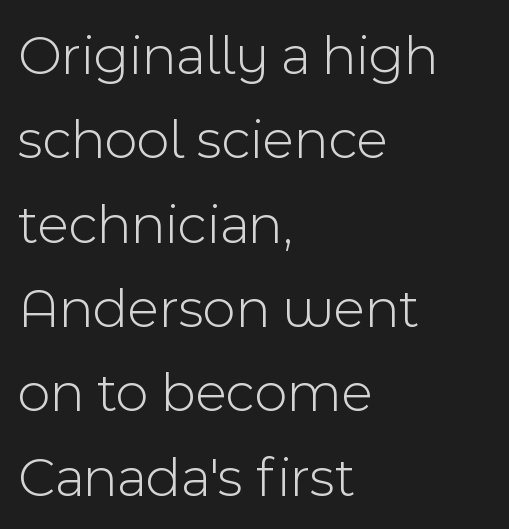
{"serif": "no", "italic": "no", "bold": "no", "weight": "light", "width": "normal", "x_height": "medium", "monospaced": "no", "underline": "no", "align": "left", "line_spacing": "normal", "line_spacing_ratio": 1.48, "letter_spacing": "normal", "letter_spacing_em": 0.0, "glyph_px": 57}
